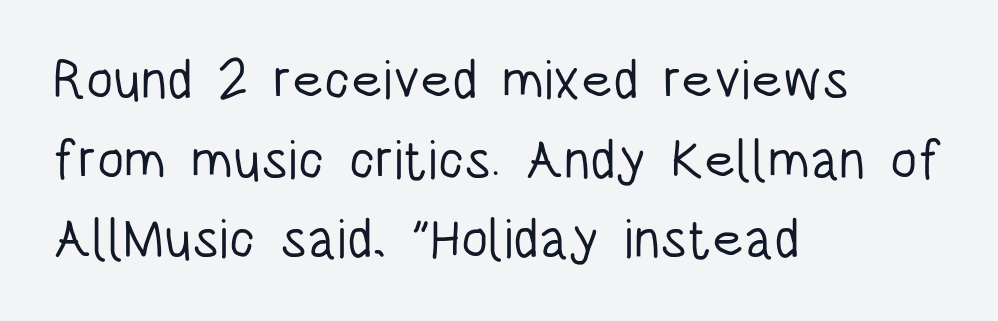
This sample keeps an unexceptional amount of space between lines. Which margin do the lines hug? The left one — the right edge is uneven. A clean baseline with only descenders dipping below it. Type style note: lacks serifs. Italic: no, the glyphs are upright roman.
